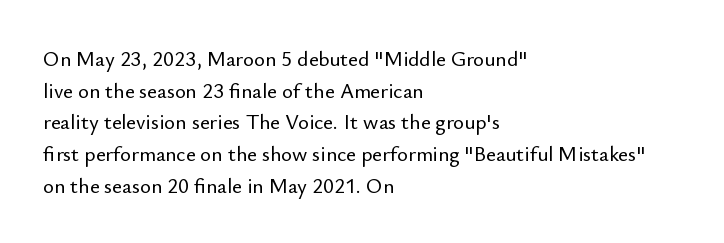
{"italic": "no", "underline": "no", "align": "left", "line_spacing": "normal", "line_spacing_ratio": 1.51, "letter_spacing": "normal", "letter_spacing_em": 0.0, "glyph_px": 21}
